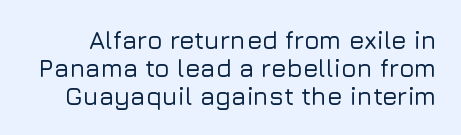
If you drew a line through each stem, it would be perfectly vertical. You could barely slide anything between these rows. Is the letter spacing exaggerated? No — it looks like the ordinary default. Has an underline been added? It has not.
